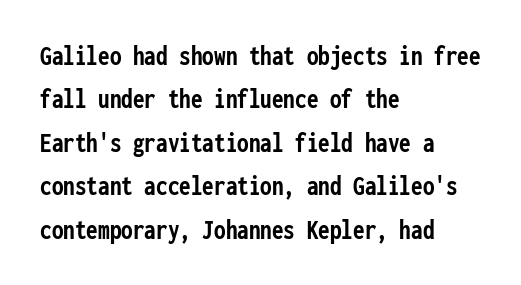
{"serif": "no", "italic": "no", "bold": "yes", "weight": "semibold", "width": "condensed", "stroke_contrast": "low", "x_height": "medium", "monospaced": "yes", "underline": "no", "align": "left", "line_spacing": "normal", "line_spacing_ratio": 1.5, "letter_spacing": "normal", "letter_spacing_em": 0.0, "glyph_px": 29}
